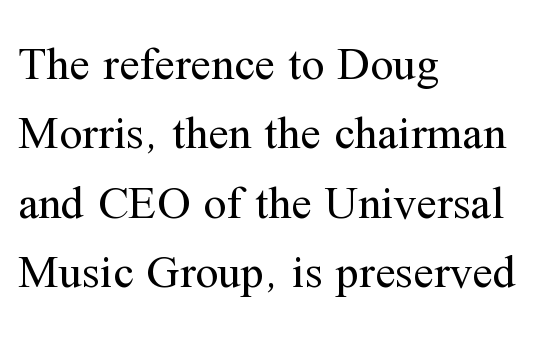
Q: Is the text bold? A: No.
Q: Is the text italic (slanted)? A: No, it is upright.
Q: Is the typeface a serif or a sans-serif typeface? A: Serif.
Q: Is the text underlined? A: No.
Q: How is the paragraph aligned? A: Left-aligned.
Q: Is the spacing between letters normal or unusually wide? A: Normal.
Q: Is the spacing between lines tight, normal or loose? A: Normal.
Q: Width (condensed, normal, or wide)? A: Normal.
Q: Stroke contrast? A: Medium.
Q: x-height? A: Medium.
Q: Monospaced? A: No.
